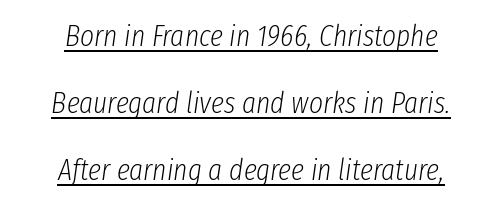
{"italic": "yes", "lean": "right", "slant_degrees": 8, "bold": "no", "weight": "light", "width": "condensed", "stroke_contrast": "low", "x_height": "medium", "monospaced": "no", "underline": "yes", "align": "center", "line_spacing": "loose", "line_spacing_ratio": 2.24, "letter_spacing": "normal", "letter_spacing_em": 0.0, "glyph_px": 30}
